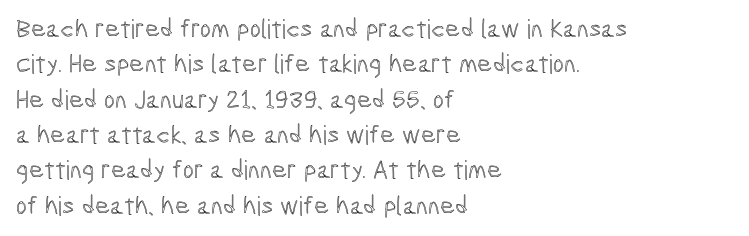
The passage shown stacks its lines at a standard gap. These lines stack with their left ends in a neat column. A roman cut, with each character standing at attention. Caption: standard tracking, unaltered. Words float on clear page, feet unadorned.
